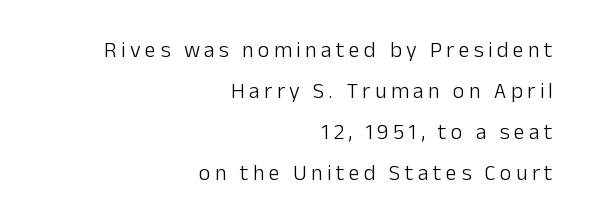
{"italic": "no", "bold": "no", "underline": "no", "align": "right", "line_spacing_ratio": 1.86, "letter_spacing": "wide", "letter_spacing_em": 0.2, "glyph_px": 22}
